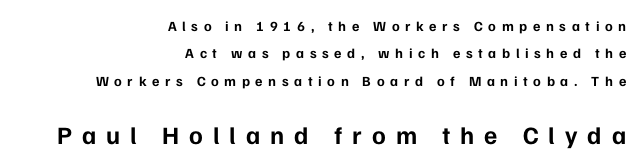
Vertically, the passage feels expansive, rows floating well apart. In terms of letterspacing, this is a distinctly airy, spread setting. As a designer I'd log this as weight 700, bold. Descender tails drop into unmarked territory. Notice how the stems are strictly vertical — no italics here.
